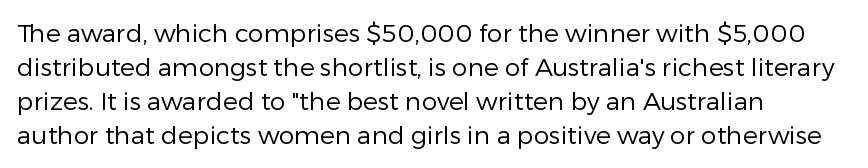
A normal amount of white space separates one row of letters from the next. Honestly, the letter spacing is just normal — you wouldn't notice it. The font's upright variant was chosen for this text. Is this a heavy cut? Hardly; it is regular or lighter. Caption: multi-line text, flush left, ragged right.
